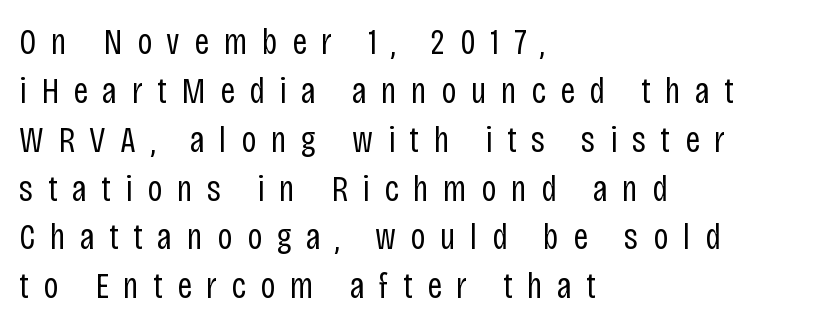
Q: Is the text bold? A: No.
Q: Is the text italic (slanted)? A: No, it is upright.
Q: Is the typeface a serif or a sans-serif typeface? A: Sans-serif.
Q: Is the text underlined? A: No.
Q: How is the paragraph aligned? A: Left-aligned.
Q: Is the spacing between letters normal or unusually wide? A: Unusually wide.
Q: Is the spacing between lines tight, normal or loose? A: Normal.
Q: Width (condensed, normal, or wide)? A: Condensed.
Q: Stroke contrast? A: Low.
Q: x-height? A: Large.
Q: Monospaced? A: No.
